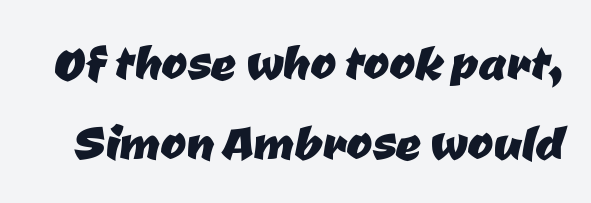
The image shows 62 px sans-serif type; set normal line spacing (1.29x), normal letter spacing, not underlined; low stroke contrast and a medium x-height.
